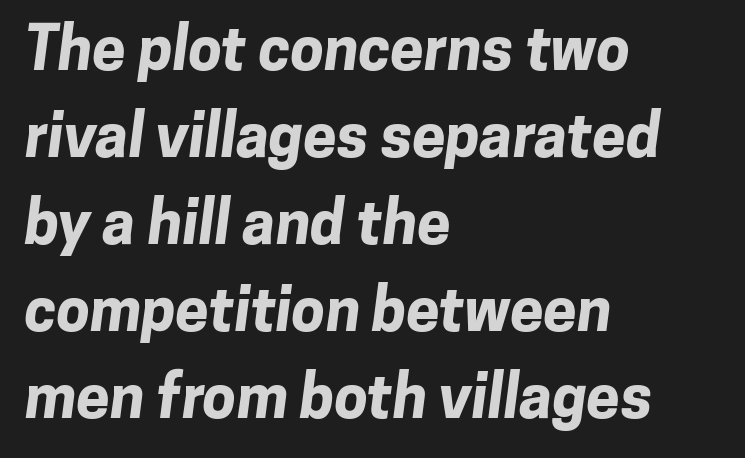
The image shows 60 px bold sans-serif type; set left-aligned, normal line spacing (1.45x), normal letter spacing, not underlined; low stroke contrast and a medium x-height.
